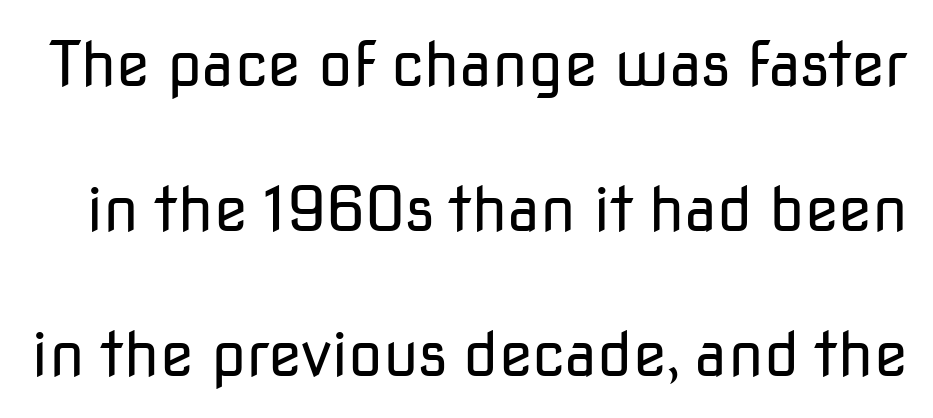
Q: Is the text bold? A: No.
Q: Is the text italic (slanted)? A: No, it is upright.
Q: Is the typeface a serif or a sans-serif typeface? A: Sans-serif.
Q: Is the text underlined? A: No.
Q: Is the spacing between letters normal or unusually wide? A: Normal.
Q: Is the spacing between lines tight, normal or loose? A: Loose.
Q: Width (condensed, normal, or wide)? A: Normal.
Q: Stroke contrast? A: Low.
Q: x-height? A: Medium.
Q: Monospaced? A: No.
